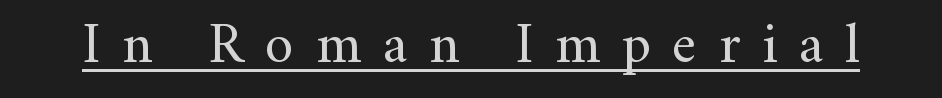
{"serif": "yes", "italic": "no", "bold": "no", "weight": "regular", "width": "normal", "stroke_contrast": "medium", "x_height": "small", "monospaced": "no", "underline": "yes", "letter_spacing": "wide", "letter_spacing_em": 0.38, "glyph_px": 57}
